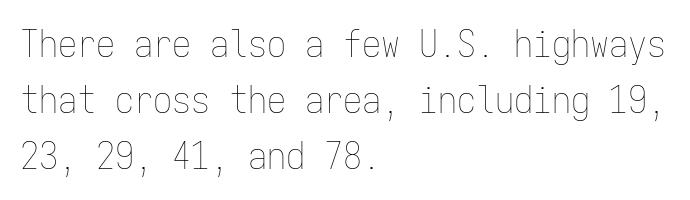
How would I describe the line gaps? Plain and ordinary. Plain, unruled lines of type. Observe the ordinary spacing: letters are neighbours, not strangers. The lettering holds an erect, upright posture throughout.
